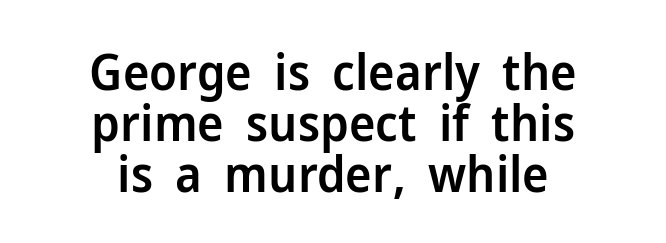
{"serif": "no", "italic": "no", "bold": "semi", "weight": "semibold", "width": "normal", "stroke_contrast": "low", "x_height": "medium", "monospaced": "no", "underline": "no", "align": "center", "line_spacing": "tight", "line_spacing_ratio": 1.02, "letter_spacing": "normal", "letter_spacing_em": 0.0, "glyph_px": 50}
